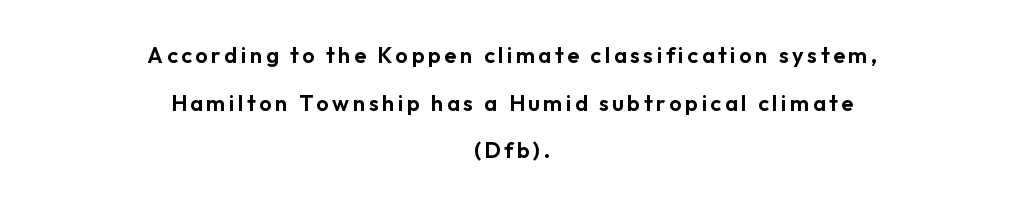
Q: Is the text italic (slanted)? A: No, it is upright.
Q: Is the text underlined? A: No.
Q: How is the paragraph aligned? A: Centered.
Q: Is the spacing between lines tight, normal or loose? A: Loose.
